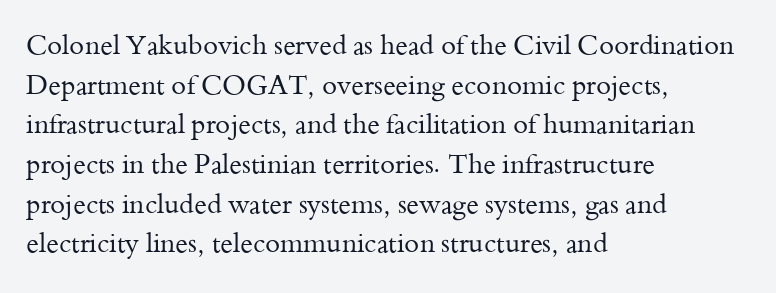
Notice how descenders clear the ascenders below comfortably — that's standard leading. Inter-character spacing is left at the font's built-in metrics. Bare-footed words on every line. The strokes are not fattened; the text isn't bold. A student would call this left alignment; a typographer would say flush left, rag right.
